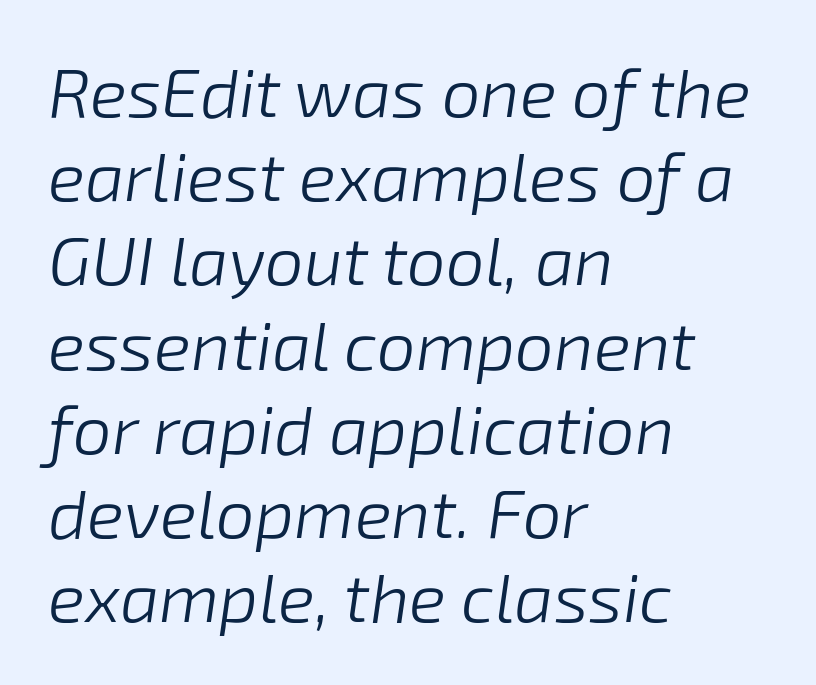
{"italic": "yes", "lean": "right", "slant_degrees": 8, "bold": "no", "weight": "light", "width": "normal", "stroke_contrast": "low", "x_height": "medium", "monospaced": "no", "underline": "no", "align": "left", "line_spacing_ratio": 1.22, "letter_spacing": "normal", "letter_spacing_em": 0.0, "glyph_px": 69}
